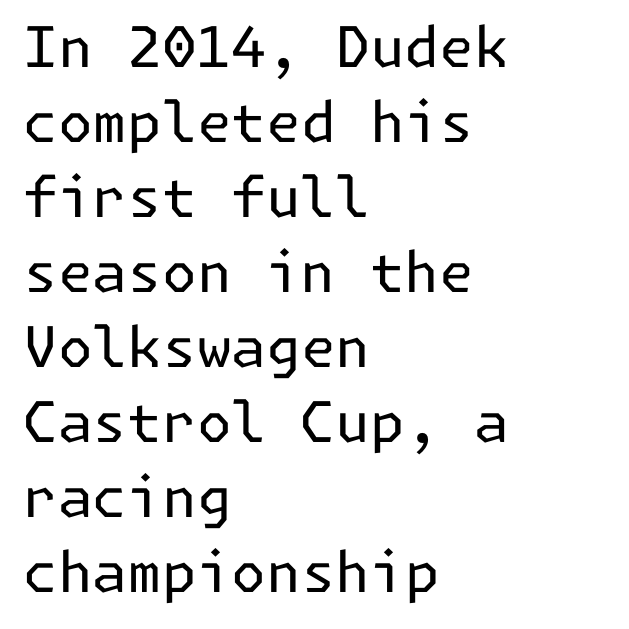
The image shows 56 px regular-weight sans-serif type, upright; set left-aligned, normal line spacing (1.34x), normal letter spacing, not underlined; low stroke contrast and a medium x-height.
